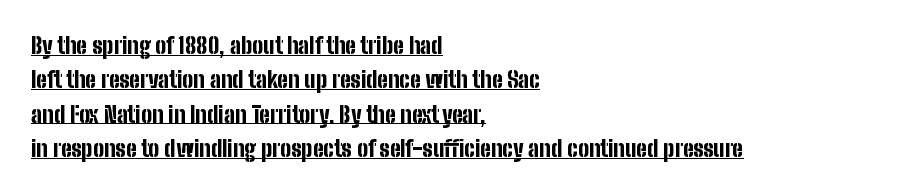
This sample keeps an unexceptional amount of space between lines. Tracking here is standard; glyphs follow each other at the usual distance. Rendered with straight, roman letterforms. These characters rest on top of a visible drawn line. As a designer I'd log this as weight 700, bold.
